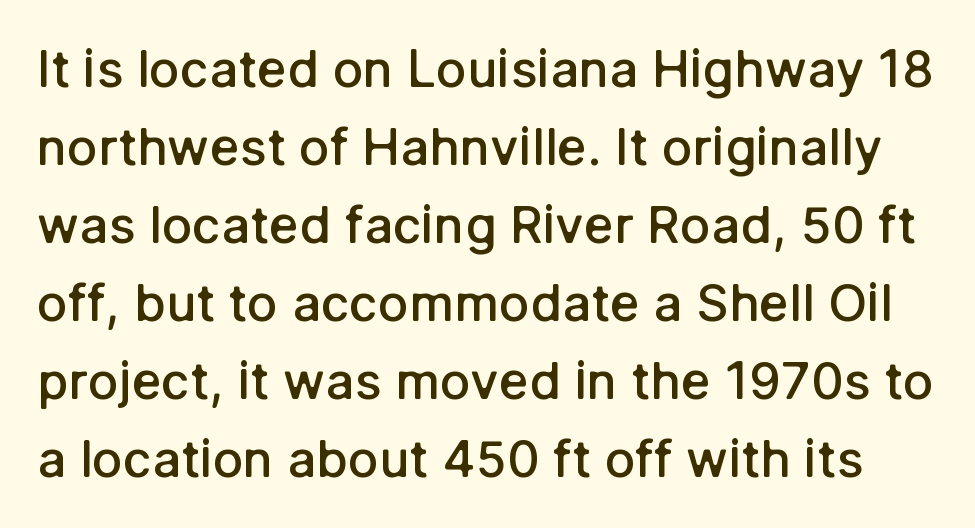
{"serif": "no", "italic": "no", "bold": "semi", "weight": "semibold", "width": "normal", "stroke_contrast": "low", "x_height": "medium", "monospaced": "no", "underline": "no", "line_spacing": "normal", "line_spacing_ratio": 1.53, "letter_spacing": "normal", "letter_spacing_em": 0.0, "glyph_px": 51}
